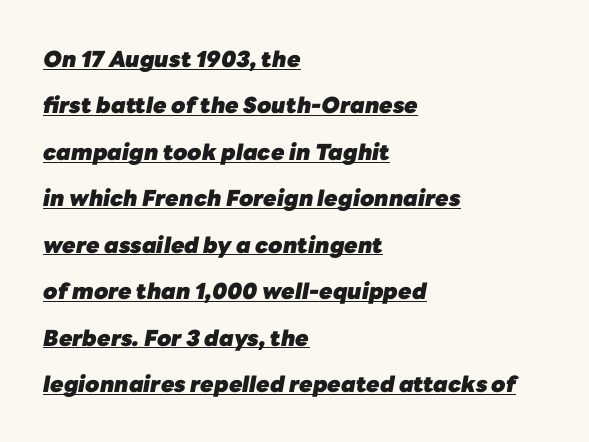
Students, note that the glyphs here touch the page at normal intervals. Summary of weight: heavy, a full bold. These characters rest on top of a visible drawn line. This rendering uses left alignment, leaving the right contour irregular. Observe the lean: these are italic letterforms.
